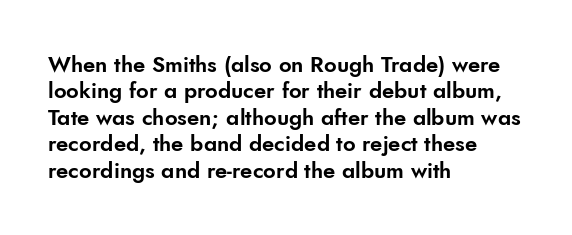
Q: Is the text italic (slanted)? A: No, it is upright.
Q: Is the text underlined? A: No.
Q: How is the paragraph aligned? A: Left-aligned.
Q: Is the spacing between letters normal or unusually wide? A: Normal.
